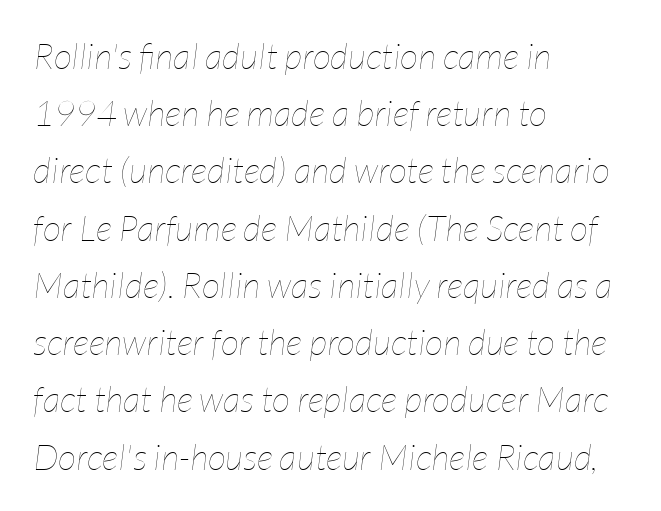
The image shows 36 px thin, condensed type, italic (leaning right); set left-aligned, normal line spacing (1.59x), normal letter spacing, not underlined; low stroke contrast and a medium x-height.
